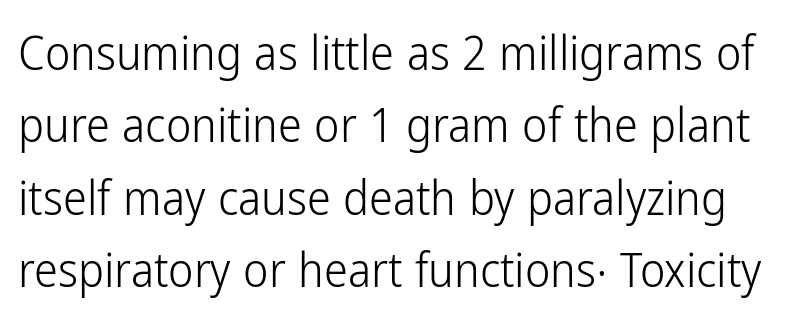
You could not count columns in this text — the font is proportionally spaced. Nothing unusual about the tracking: characters are spaced as the font intends. This rendering features lettering with no underline. Baseline-to-baseline distance is the conventional proportion of letter height. Regarding serifs, this sample does without them. Summary of weight: not heavy and not bold.
